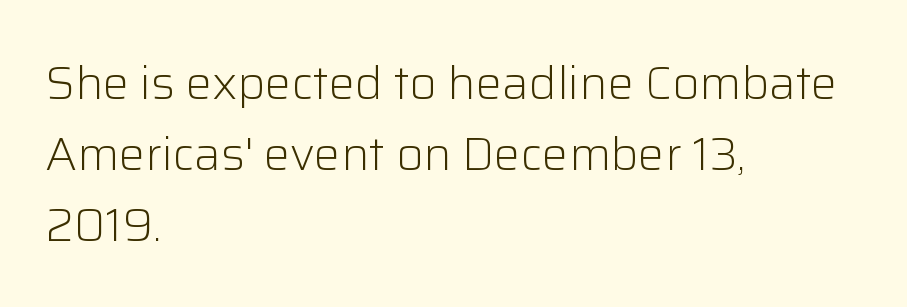
Q: Is the text bold? A: No.
Q: Is the text italic (slanted)? A: No, it is upright.
Q: Is the typeface a serif or a sans-serif typeface? A: Sans-serif.
Q: Is the text underlined? A: No.
Q: How is the paragraph aligned? A: Left-aligned.
Q: Is the spacing between letters normal or unusually wide? A: Normal.
Q: Is the spacing between lines tight, normal or loose? A: Normal.
Q: Width (condensed, normal, or wide)? A: Normal.
Q: Stroke contrast? A: Low.
Q: x-height? A: Medium.
Q: Monospaced? A: No.
